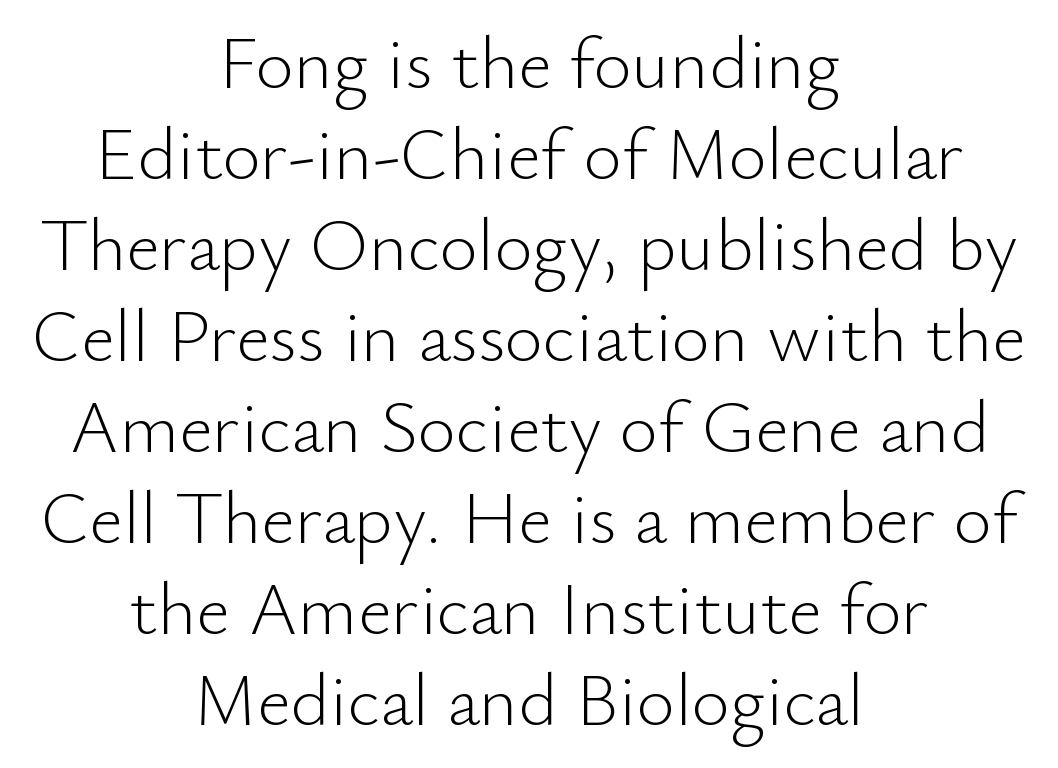
Each stroke keeps to a modest, everyday thickness or less. The gaps between neighbouring characters are ordinary and unremarkable. Letterform terminals end flat and unadorned throughout the passage. Is this a fixed-width face? No — the glyphs have proportional, varying widths. Is there any slant? The stems are plumb. These lines stack symmetrically, like a column narrowing and widening about its center.
